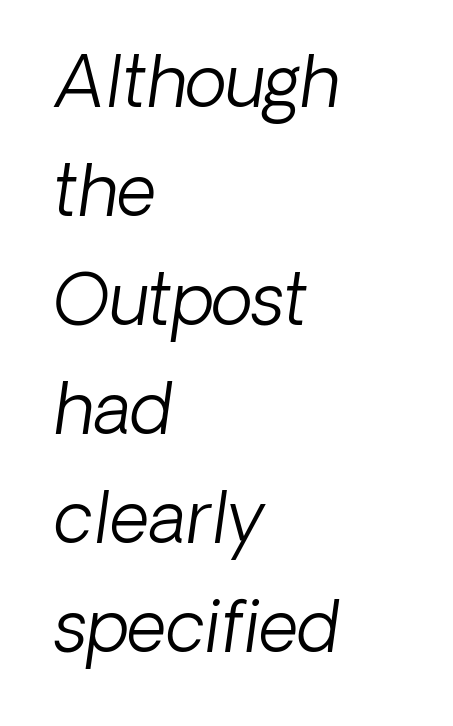
Q: Is the text bold? A: No.
Q: Is the text italic (slanted)? A: Yes, it leans right by about 8 degrees.
Q: Is the text underlined? A: No.
Q: How is the paragraph aligned? A: Left-aligned.
Q: Is the spacing between letters normal or unusually wide? A: Normal.
Q: Is the spacing between lines tight, normal or loose? A: Normal.
Q: Width (condensed, normal, or wide)? A: Normal.
Q: Stroke contrast? A: Low.
Q: x-height? A: Medium.
Q: Monospaced? A: No.
